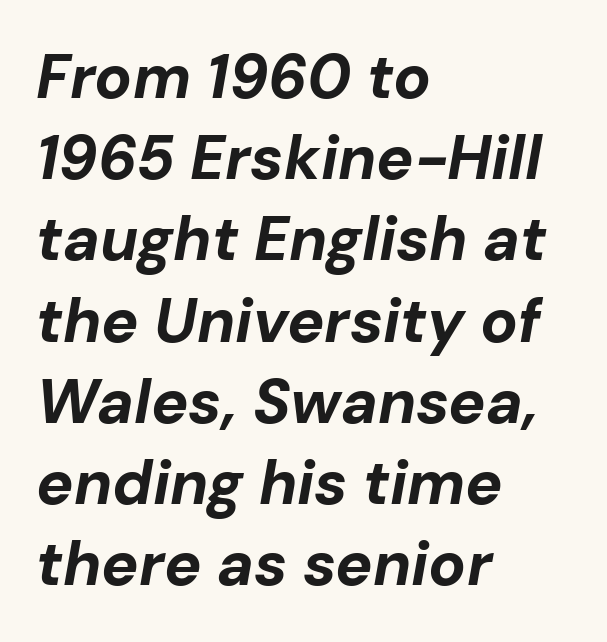
Q: Is the text bold? A: Yes.
Q: Is the text italic (slanted)? A: Yes, it leans right by about 10 degrees.
Q: Is the text underlined? A: No.
Q: How is the paragraph aligned? A: Left-aligned.
Q: Is the spacing between letters normal or unusually wide? A: Normal.
Q: Is the spacing between lines tight, normal or loose? A: Normal.
Q: Width (condensed, normal, or wide)? A: Normal.
Q: Stroke contrast? A: Low.
Q: x-height? A: Medium.
Q: Monospaced? A: No.
